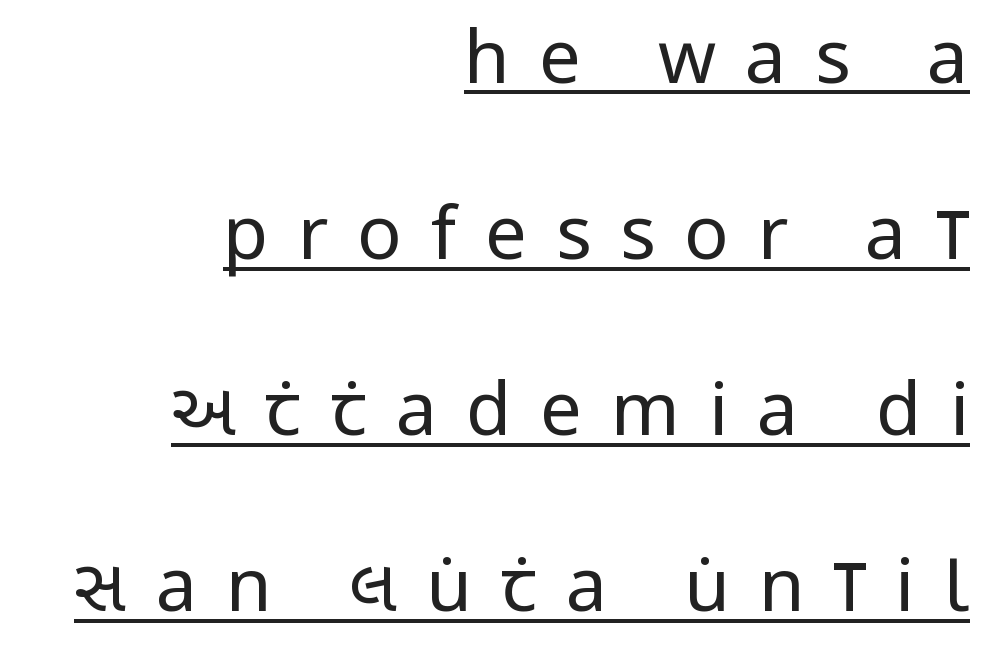
The image shows 74 px regular-weight, condensed sans-serif type, upright; set right-aligned, loose line spacing (2.38x), unusually wide letter spacing (+0.39 em), underlined; low stroke contrast and a large x-height.
